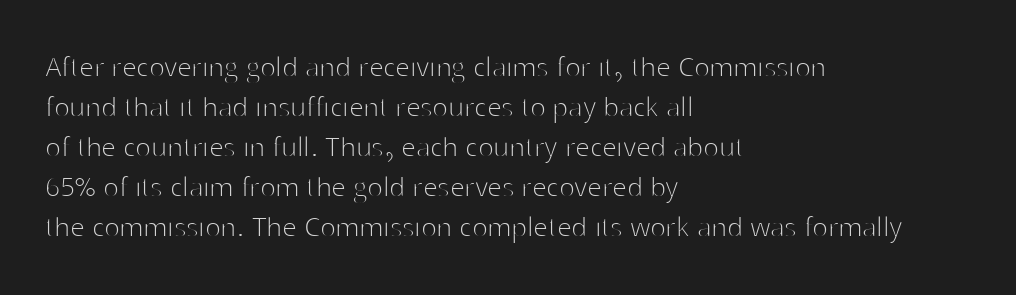
The line texture is even and compact thanks to regular tracking. The words here are not underlined. A typesetter would call this proportional, since set widths differ per character. A typesetter would label this face a sans. If you drew a ruler down the left edge, every line would touch it. Stems and bowls with no extra thickness — not bold.
